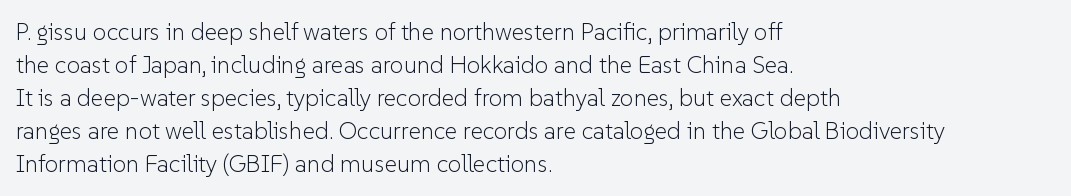
The image shows 24 px text type, upright; set left-aligned, normal line spacing (1.38x), normal letter spacing, not underlined.
